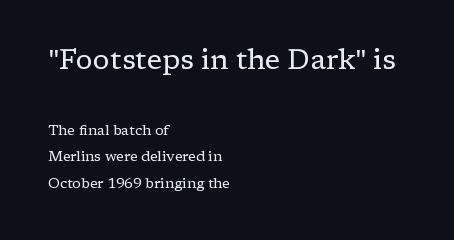
This sample has the flowing, uneven cadence of proportional lettering. The emphasis by scale lands on block number one, above. This is serif lettering, the kind often seen in printed books. Heaviness? Minimal to ordinary, like unemphasized prose. Underline: absent. The compositor pushed each line to the left boundary.
